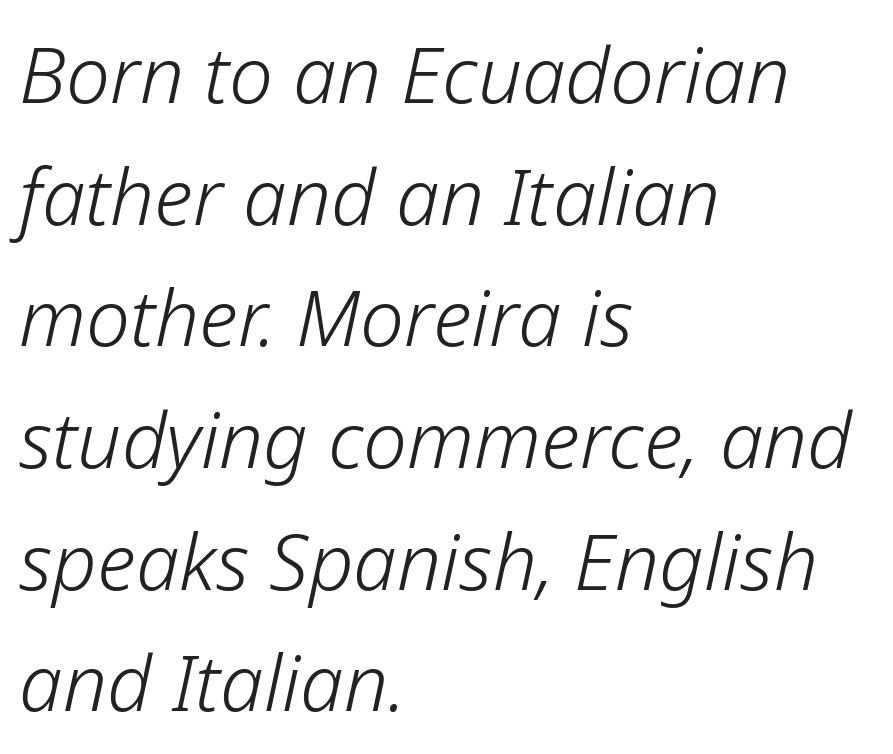
{"italic": "yes", "lean": "right", "slant_degrees": 12, "bold": "no", "weight": "light", "width": "normal", "stroke_contrast": "low", "x_height": "medium", "monospaced": "no", "underline": "no", "align": "left", "line_spacing": "normal", "line_spacing_ratio": 1.56, "letter_spacing": "normal", "letter_spacing_em": 0.0, "glyph_px": 78}
